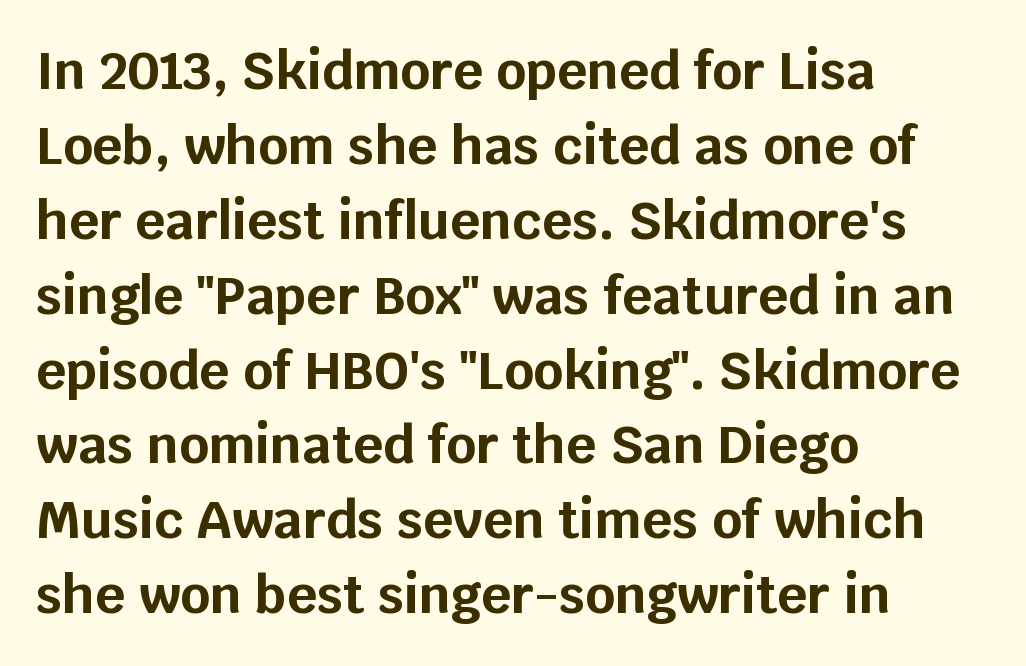
The image shows 52 px bold sans-serif type, upright; set left-aligned, normal line spacing (1.44x), normal letter spacing, not underlined; low stroke contrast and a large x-height.
